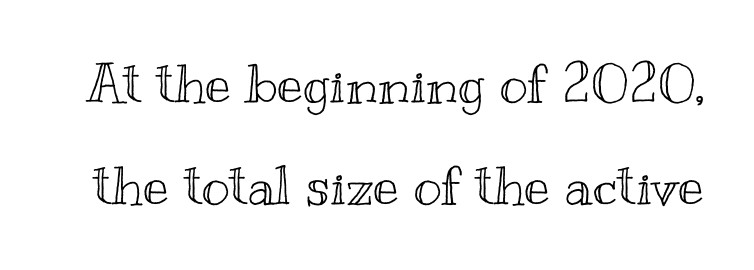
The image shows 54 px wide type, upright; set line spacing 1.88x, normal letter spacing, not underlined; a small x-height.
